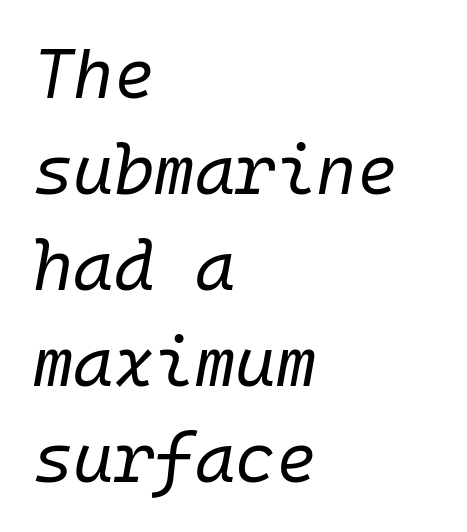
The image shows 69 px regular-weight type, italic (leaning right), monospaced; set left-aligned, normal line spacing (1.39x), normal letter spacing, not underlined; low stroke contrast and a medium x-height.
